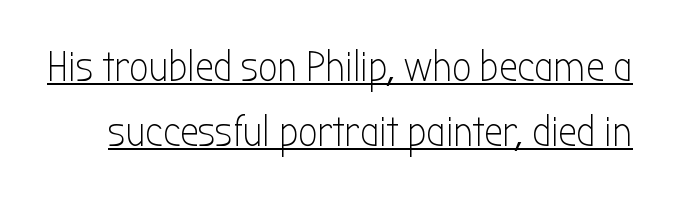
{"serif": "no", "italic": "no", "bold": "no", "weight": "light", "width": "condensed", "stroke_contrast": "low", "x_height": "medium", "monospaced": "no", "underline": "yes", "line_spacing": "normal", "line_spacing_ratio": 1.55, "letter_spacing": "normal", "letter_spacing_em": 0.0, "glyph_px": 42}
